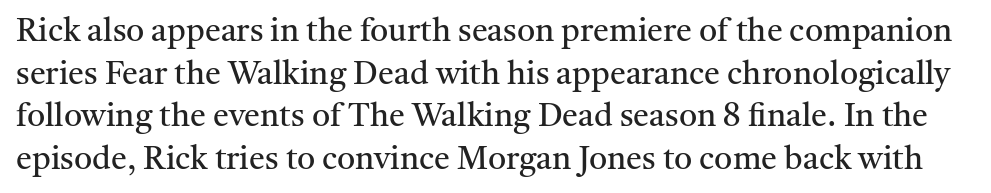
{"serif": "yes", "italic": "no", "bold": "no", "weight": "regular", "width": "normal", "stroke_contrast": "medium", "x_height": "medium", "monospaced": "no", "underline": "no", "line_spacing": "normal", "line_spacing_ratio": 1.33, "letter_spacing": "normal", "letter_spacing_em": 0.0, "glyph_px": 32}
